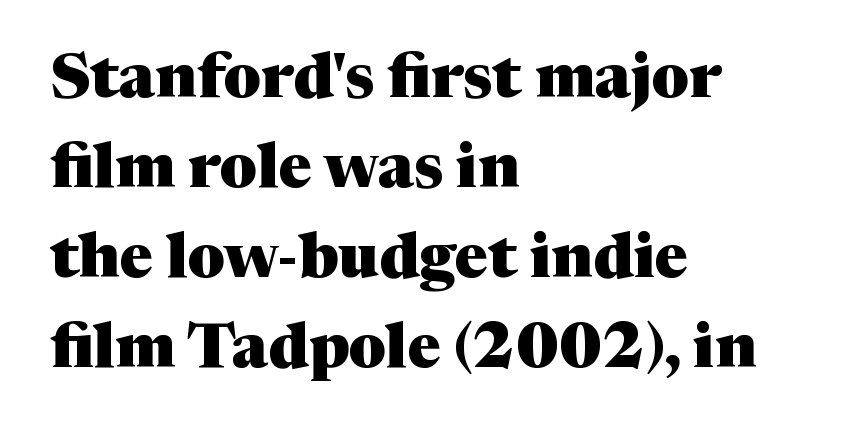
{"serif": "yes", "italic": "no", "bold": "yes", "weight": "heavy", "width": "normal", "stroke_contrast": "medium", "x_height": "medium", "monospaced": "no", "underline": "no", "align": "left", "line_spacing": "normal", "line_spacing_ratio": 1.43, "letter_spacing": "normal", "letter_spacing_em": 0.0, "glyph_px": 63}
